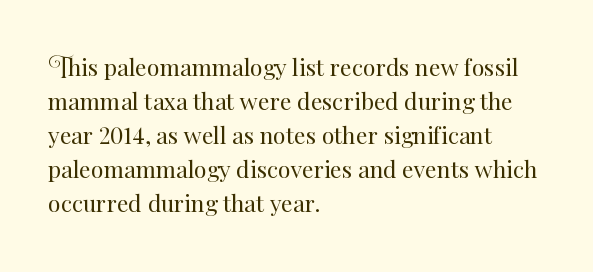
{"italic": "no", "bold": "no", "underline": "no", "align": "left", "line_spacing": "normal", "line_spacing_ratio": 1.48, "letter_spacing": "normal", "letter_spacing_em": 0.0, "glyph_px": 23}
